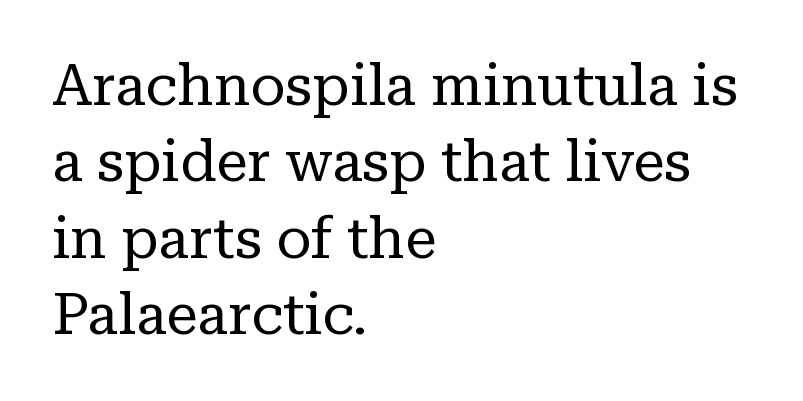
Q: Is the text bold? A: No.
Q: Is the text italic (slanted)? A: No, it is upright.
Q: Is the typeface a serif or a sans-serif typeface? A: Serif.
Q: Is the text underlined? A: No.
Q: How is the paragraph aligned? A: Left-aligned.
Q: Is the spacing between letters normal or unusually wide? A: Normal.
Q: Is the spacing between lines tight, normal or loose? A: Normal.
Q: Width (condensed, normal, or wide)? A: Normal.
Q: Stroke contrast? A: Low.
Q: x-height? A: Medium.
Q: Monospaced? A: No.
